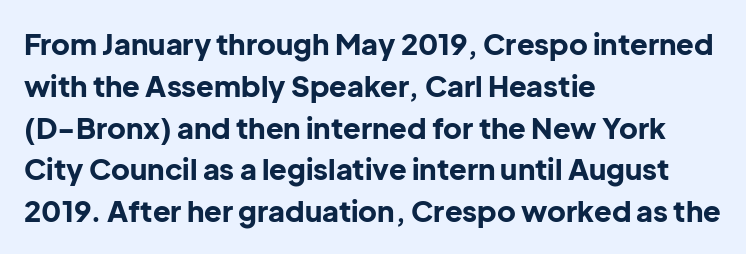
How would I describe the line gaps? Plain and ordinary. These lines are set flush left with a ragged right edge. A clean baseline with only descenders dipping below it. Every letter is thick-stroked: bold, no question.
